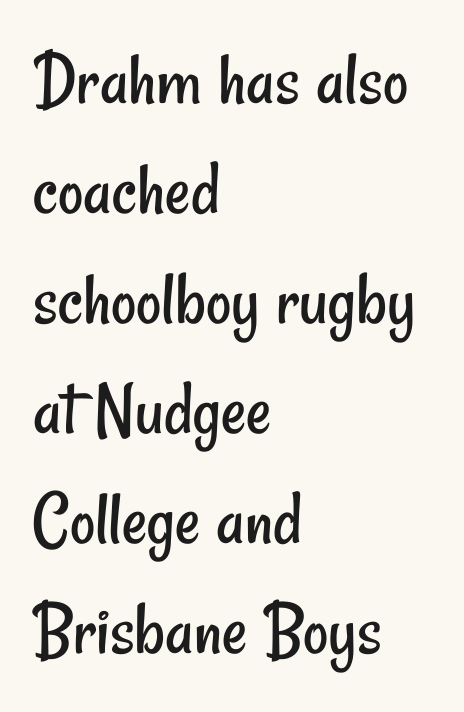
{"serif": "no", "bold": "no", "weight": "regular", "width": "condensed", "stroke_contrast": "low", "x_height": "small", "monospaced": "no", "underline": "no", "align": "left", "line_spacing": "normal", "line_spacing_ratio": 1.41, "letter_spacing": "normal", "letter_spacing_em": 0.0, "glyph_px": 78}
